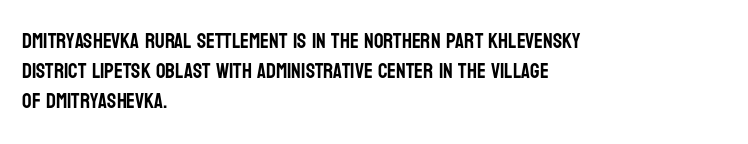
{"italic": "no", "underline": "no", "align": "left", "line_spacing": "normal", "line_spacing_ratio": 1.43, "letter_spacing": "normal", "letter_spacing_em": 0.0, "glyph_px": 21}
